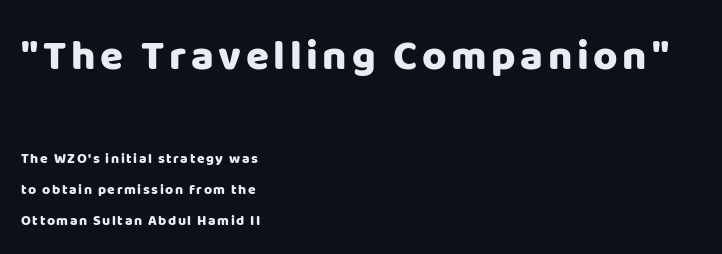
The image shows 42 px sans-serif type, upright; set left-aligned, loose line spacing (2.2x), not underlined; the first (top) block is 3.0x larger; low stroke contrast and a large x-height.
